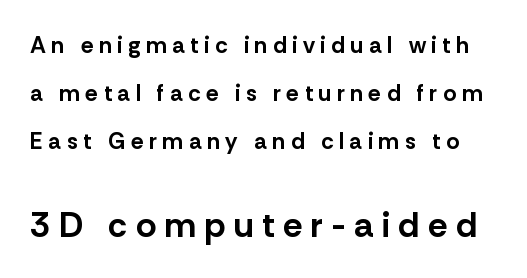
Look at the bottom of the vertical strokes: they stop flat, with no serifs. The vertical gap from one line to the next is large. The horizontal fit of the characters is loose and conspicuously gappy. Compared with an ordinary text face, these strokes are far heavier — a full bold. Character size in the trailing block exceeds that of the leading block. Looks like regular typesetting: each glyph gets only the width it needs.
